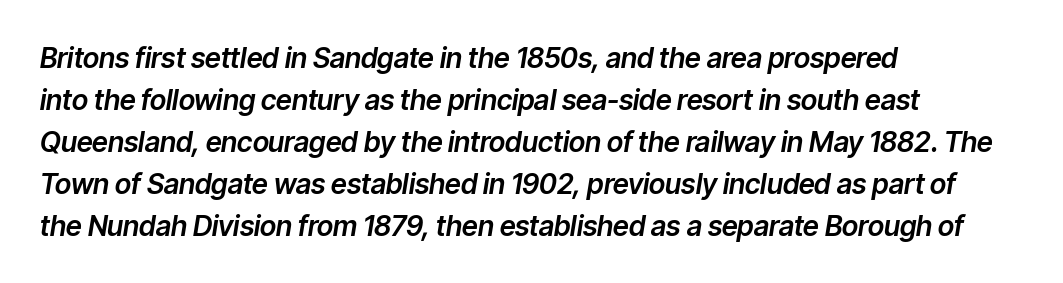
Rendered with sloped, italic letterforms. Is this a fixed-width face? No — the glyphs have proportional, varying widths. Any mark beneath the type? The region is blank. These lines stack with their left ends in a neat column.
